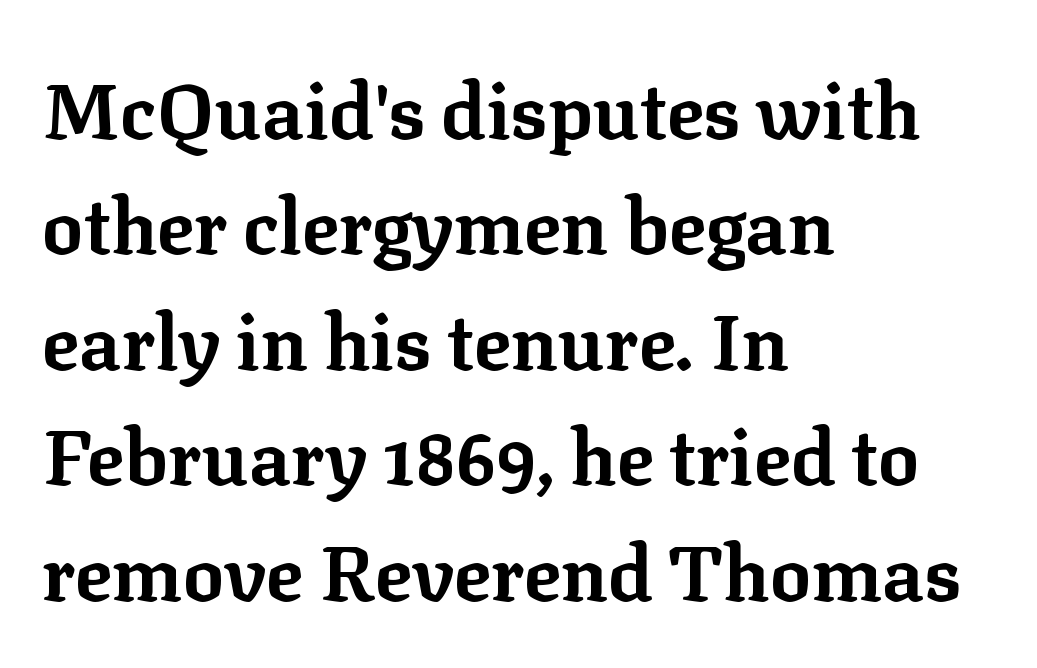
Q: Is the text bold? A: Yes.
Q: Is the text italic (slanted)? A: No, it is upright.
Q: Is the typeface a serif or a sans-serif typeface? A: Serif.
Q: Is the text underlined? A: No.
Q: How is the paragraph aligned? A: Left-aligned.
Q: Is the spacing between letters normal or unusually wide? A: Normal.
Q: Is the spacing between lines tight, normal or loose? A: Normal.
Q: Width (condensed, normal, or wide)? A: Normal.
Q: Stroke contrast? A: Low.
Q: x-height? A: Medium.
Q: Monospaced? A: No.
